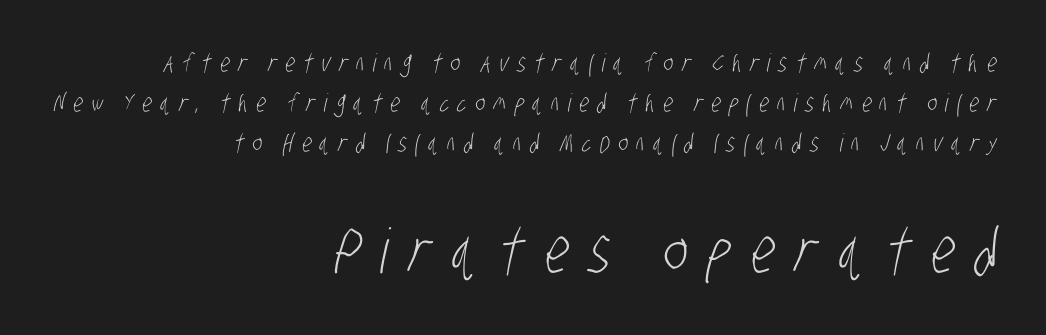
The image shows 62 px light, condensed sans-serif type; set right-aligned, normal line spacing (1.6x), unusually wide letter spacing (+0.34 em), not underlined; the second (bottom) block is 2.48x larger; low stroke contrast and a large x-height.
